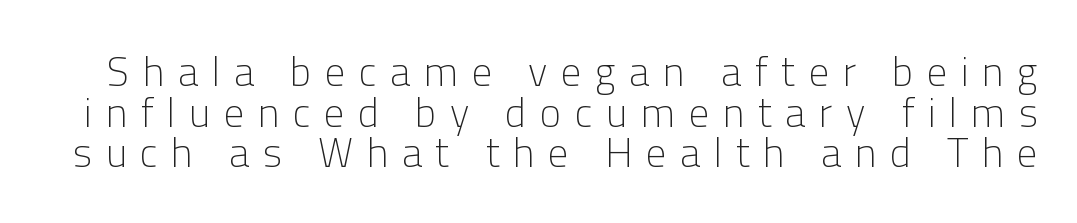
{"serif": "no", "italic": "no", "bold": "no", "weight": "light", "width": "normal", "stroke_contrast": "low", "x_height": "medium", "monospaced": "no", "underline": "no", "line_spacing": "tight", "line_spacing_ratio": 0.99, "letter_spacing": "wide", "letter_spacing_em": 0.33, "glyph_px": 41}
